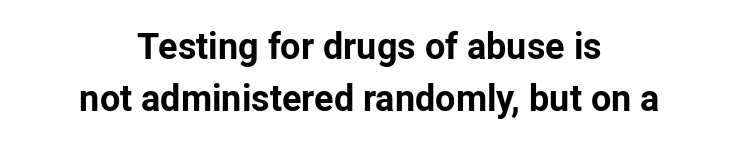
The lines in this sample share a center point and differ in where they start and stop. Quick note: not italic, upright. How are the letters spaced? Ordinarily, with no added tracking. Line spacing here is normal.
